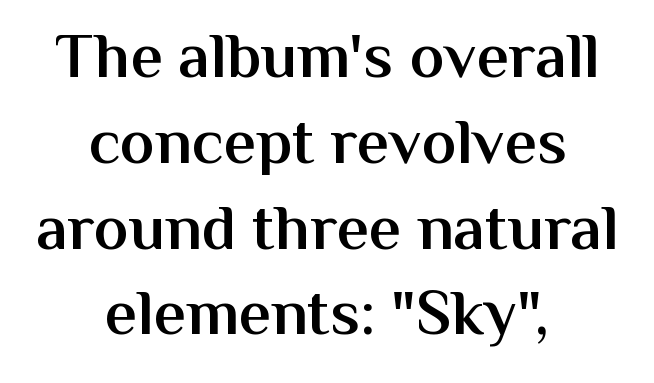
The letters advance in unequal steps, a hallmark of proportional type. Normally led — the rows are evenly, conventionally spaced. The type sits square on the baseline with zero lean. Does the copy run flush right? No — it is centered line by line. How heavy is the stroke? Medium-heavy — a semibold, shy of bold.
